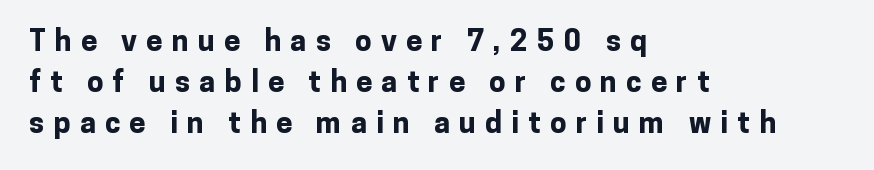
Q: Is the text bold? A: Yes.
Q: Is the text italic (slanted)? A: No, it is upright.
Q: Is the typeface a serif or a sans-serif typeface? A: Sans-serif.
Q: Is the text underlined? A: No.
Q: How is the paragraph aligned? A: Left-aligned.
Q: Is the spacing between letters normal or unusually wide? A: Unusually wide.
Q: Is the spacing between lines tight, normal or loose? A: Normal.
Q: Width (condensed, normal, or wide)? A: Normal.
Q: Stroke contrast? A: Low.
Q: x-height? A: Medium.
Q: Monospaced? A: No.
